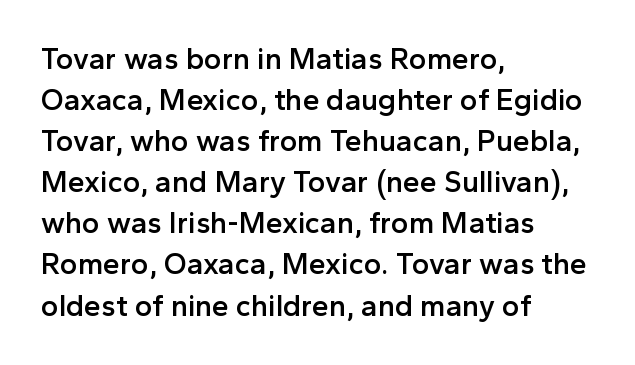
Looks like regular typesetting: each glyph gets only the width it needs. Normally led — the rows are evenly, conventionally spaced. Weight: semibold (demi). Descender tails drop into unmarked territory.
